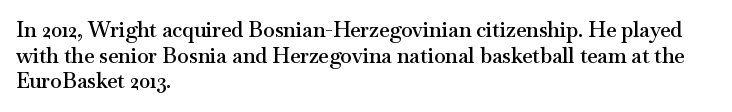
Nobody drew a line under any word here. The letters stand straight up with perfectly vertical stems. Emphasis by weight is partial: semibold. Nobody touched the tracking dial on this one. Compared with a centered layout, this one pins lines to the left instead.
